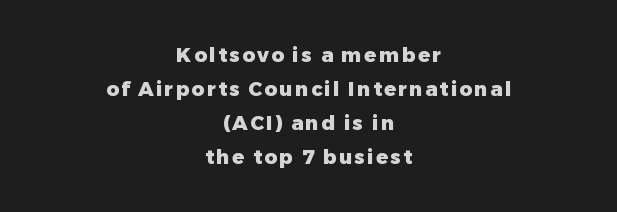
Layout note: lines centered. The lines sit at an ordinary, default distance from one another. Any mark beneath the type? The region is blank. If you drew a line through each stem, it would be perfectly vertical. Caption: bold face, heavy strokes.
